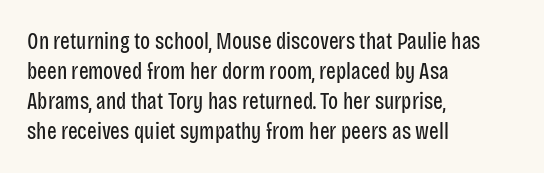
The image shows 23 px text type, upright; set left-aligned, normal line spacing (1.3x), normal letter spacing, not underlined.
